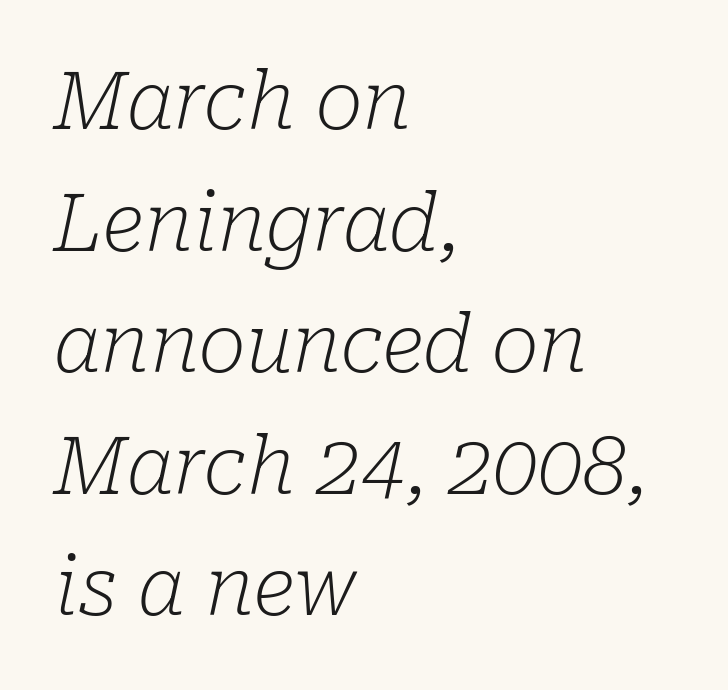
Q: Is the text bold? A: No.
Q: Is the text italic (slanted)? A: Yes, it leans right by about 10 degrees.
Q: Is the typeface a serif or a sans-serif typeface? A: Serif.
Q: Is the text underlined? A: No.
Q: How is the paragraph aligned? A: Left-aligned.
Q: Is the spacing between letters normal or unusually wide? A: Normal.
Q: Is the spacing between lines tight, normal or loose? A: Normal.
Q: Width (condensed, normal, or wide)? A: Normal.
Q: Stroke contrast? A: Low.
Q: x-height? A: Medium.
Q: Monospaced? A: No.
